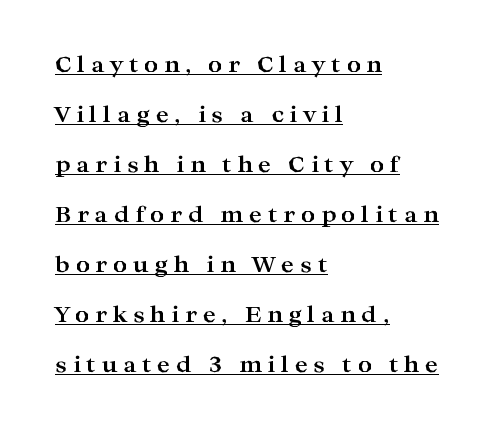
Q: Is the text bold? A: Yes.
Q: Is the text italic (slanted)? A: No, it is upright.
Q: Is the text underlined? A: Yes.
Q: How is the paragraph aligned? A: Left-aligned.
Q: Is the spacing between letters normal or unusually wide? A: Unusually wide.
Q: Is the spacing between lines tight, normal or loose? A: Loose.
